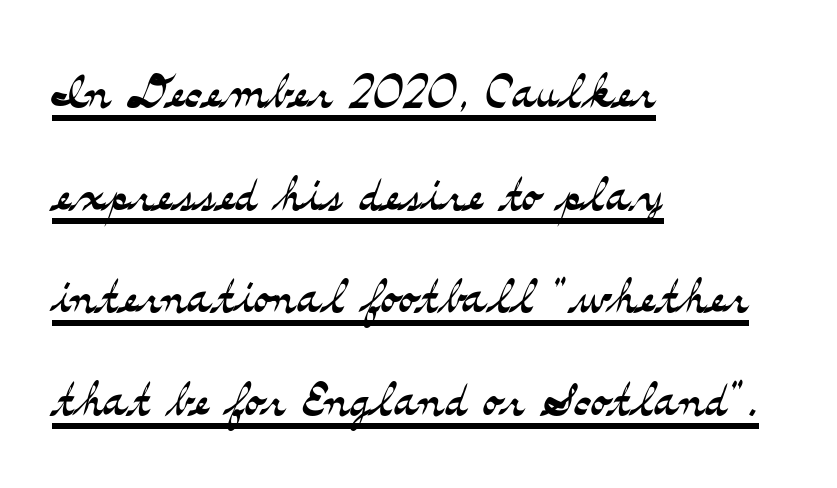
The image shows 65 px light, wide serif type; set left-aligned, normal line spacing (1.58x), normal letter spacing, underlined; medium stroke contrast and a small x-height.
